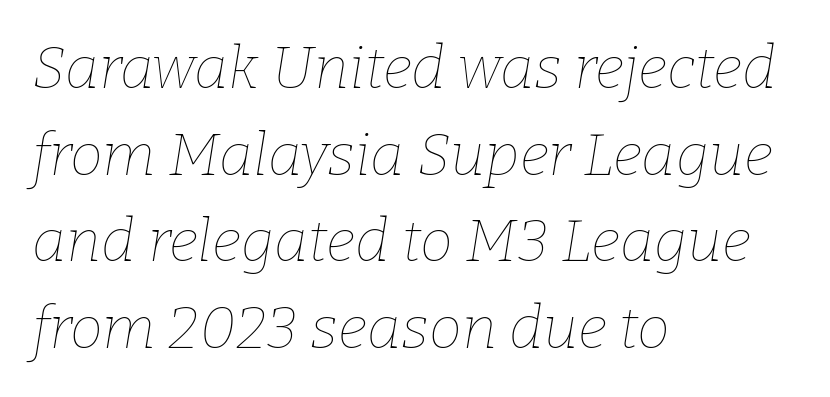
Q: Is the text bold? A: No.
Q: Is the text italic (slanted)? A: Yes, it leans right by about 9 degrees.
Q: Is the text underlined? A: No.
Q: How is the paragraph aligned? A: Left-aligned.
Q: Is the spacing between letters normal or unusually wide? A: Normal.
Q: Is the spacing between lines tight, normal or loose? A: Normal.
Q: Width (condensed, normal, or wide)? A: Normal.
Q: Stroke contrast? A: Low.
Q: x-height? A: Medium.
Q: Monospaced? A: No.
